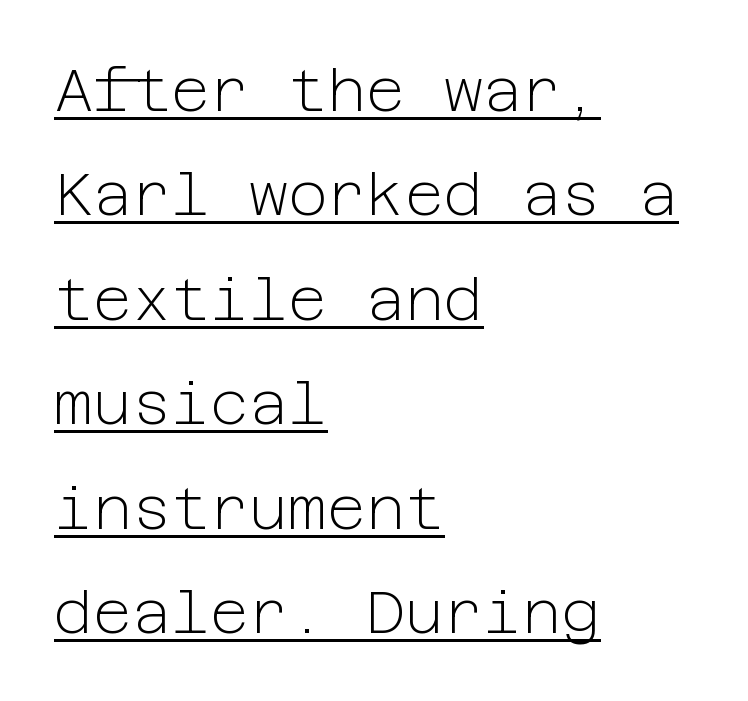
Q: Is the text bold? A: No.
Q: Is the text italic (slanted)? A: No, it is upright.
Q: Is the typeface a serif or a sans-serif typeface? A: Sans-serif.
Q: Is the text underlined? A: Yes.
Q: How is the paragraph aligned? A: Left-aligned.
Q: Is the spacing between letters normal or unusually wide? A: Normal.
Q: Width (condensed, normal, or wide)? A: Normal.
Q: Stroke contrast? A: Low.
Q: x-height? A: Medium.
